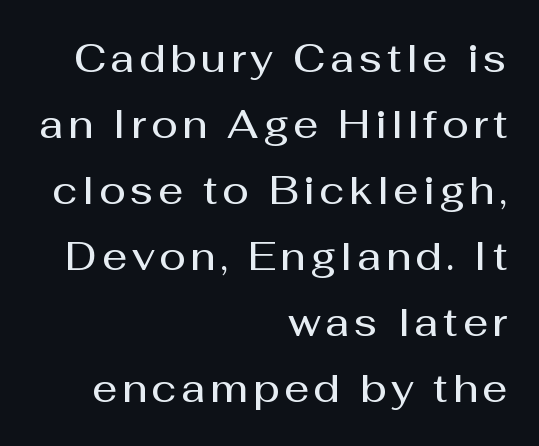
The image shows 39 px semibold sans-serif type, upright; set right-aligned, normal line spacing (1.69x), not underlined; medium stroke contrast and a medium x-height.
